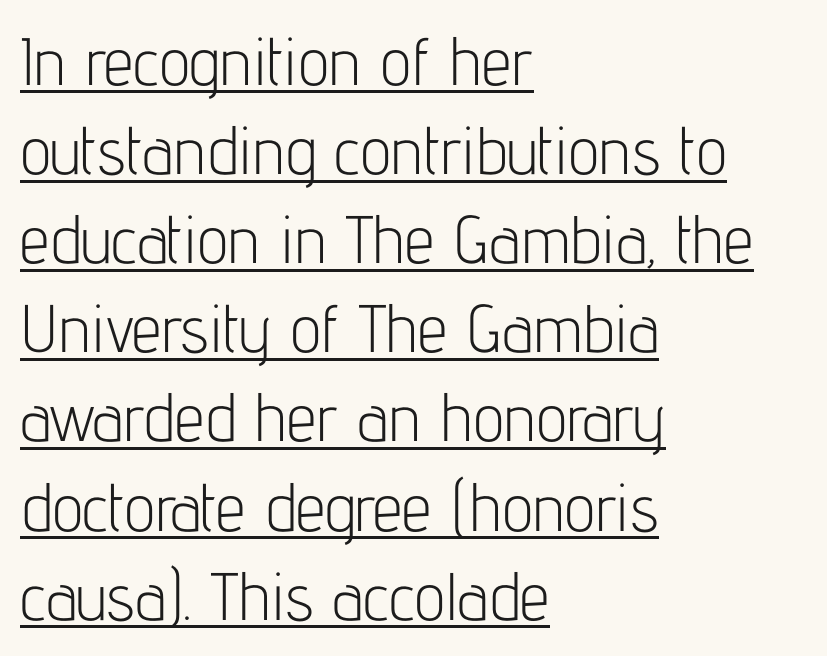
The image shows 67 px light, condensed sans-serif type, upright; set left-aligned, normal line spacing (1.33x), normal letter spacing, underlined; low stroke contrast and a medium x-height.
